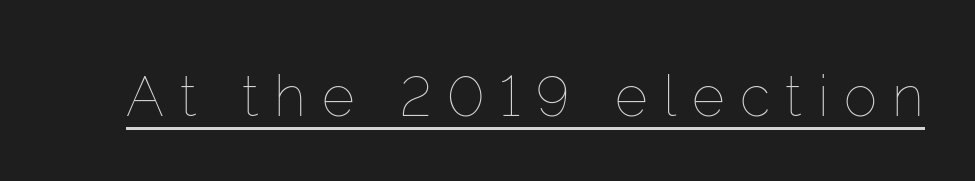
{"italic": "no", "bold": "no", "weight": "thin", "width": "normal", "stroke_contrast": "low", "x_height": "medium", "monospaced": "no", "underline": "yes", "letter_spacing": "wide", "letter_spacing_em": 0.28, "glyph_px": 56}
